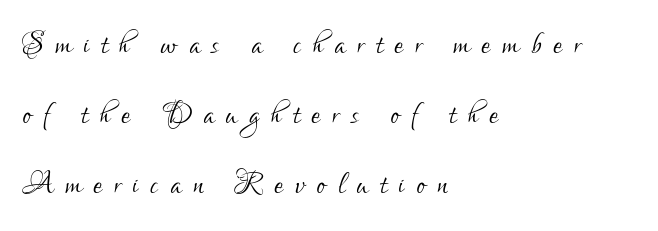
{"serif": "no", "bold": "no", "weight": "light", "width": "condensed", "stroke_contrast": "low", "x_height": "small", "monospaced": "no", "underline": "no", "align": "left", "line_spacing_ratio": 1.75, "letter_spacing": "wide", "letter_spacing_em": 0.3, "glyph_px": 40}
